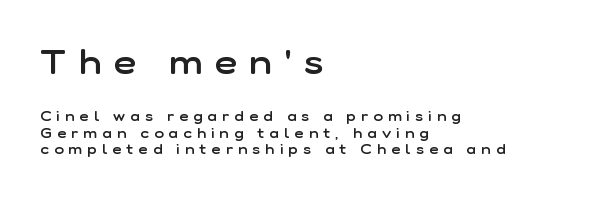
Q: Is the text bold? A: Semi-bold.
Q: Is the text italic (slanted)? A: No, it is upright.
Q: Is the typeface a serif or a sans-serif typeface? A: Sans-serif.
Q: Is the text underlined? A: No.
Q: How is the paragraph aligned? A: Left-aligned.
Q: Is the spacing between letters normal or unusually wide? A: Unusually wide.
Q: Which block of text is set in a larger size, the first (top) or the second (bottom)? A: The first (top) one.
Q: Width (condensed, normal, or wide)? A: Normal.
Q: Stroke contrast? A: Low.
Q: x-height? A: Medium.
Q: Monospaced? A: No.
